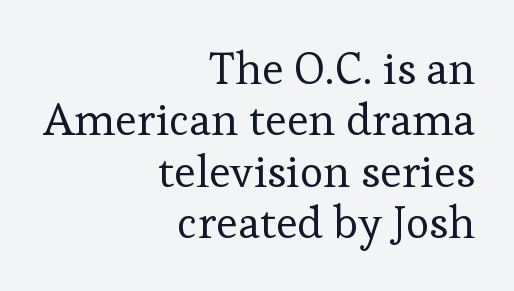
On a weight scale, this lands at 450 or below. The face used here is rendered with its standard letterfit. The face used here is seriffed, in the tradition of book romans. Visually the block forms a straight wall on the right and a jagged coastline on the left. Think of a printed novel: that variable character pitch is what you see here.
